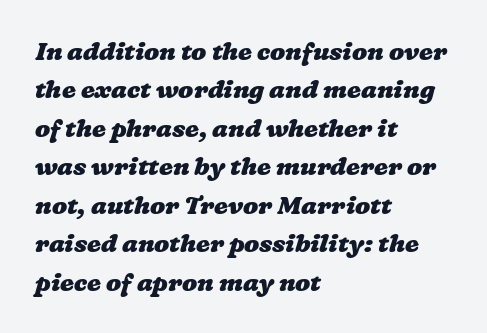
Q: Is the text bold? A: Yes.
Q: Is the text underlined? A: No.
Q: How is the paragraph aligned? A: Left-aligned.
Q: Is the spacing between letters normal or unusually wide? A: Normal.
Q: Is the spacing between lines tight, normal or loose? A: Normal.
